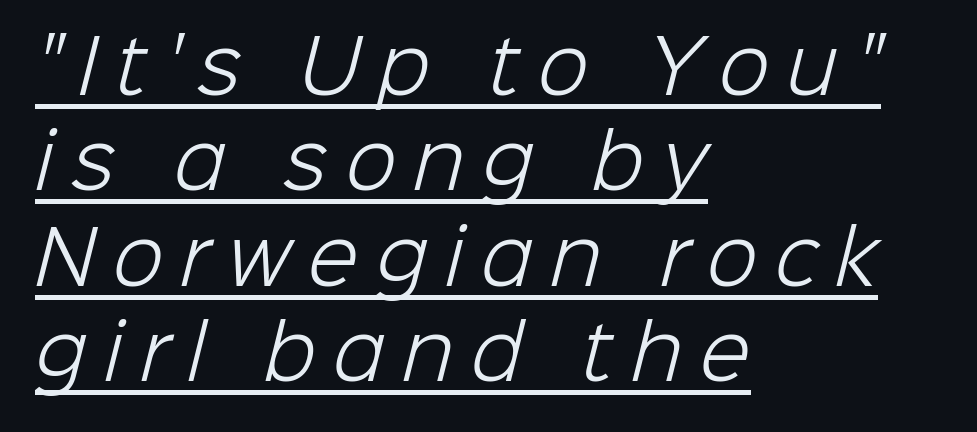
Q: Is the text bold? A: No.
Q: Is the typeface a serif or a sans-serif typeface? A: Sans-serif.
Q: Is the text underlined? A: Yes.
Q: How is the paragraph aligned? A: Left-aligned.
Q: Is the spacing between letters normal or unusually wide? A: Unusually wide.
Q: Is the spacing between lines tight, normal or loose? A: Normal.
Q: Width (condensed, normal, or wide)? A: Normal.
Q: Stroke contrast? A: Low.
Q: x-height? A: Medium.
Q: Monospaced? A: No.
